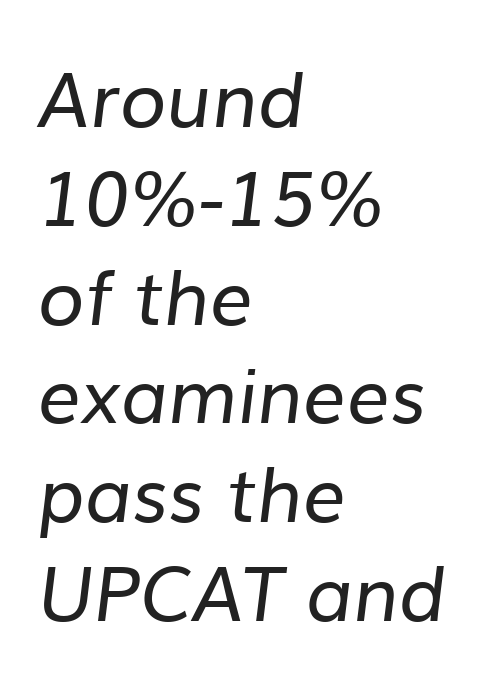
The image shows 76 px regular-weight sans-serif type; set left-aligned, normal line spacing (1.3x), normal letter spacing, not underlined; low stroke contrast and a medium x-height.
